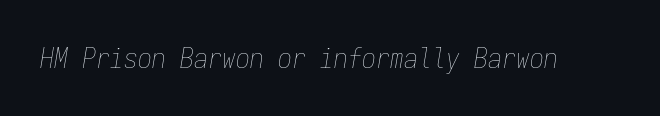
The image shows 28 px thin, condensed type, italic (leaning right), monospaced; set normal letter spacing, not underlined; low stroke contrast and a medium x-height.
